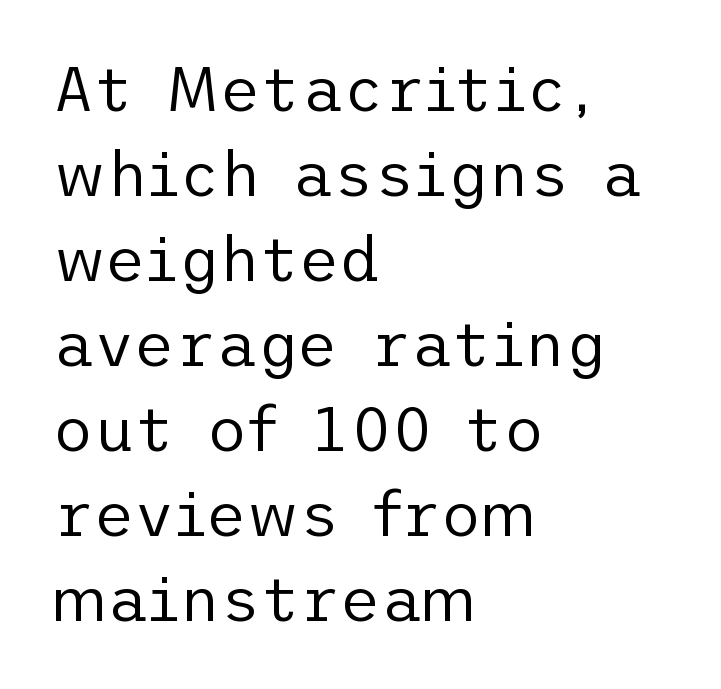
{"serif": "no", "italic": "no", "bold": "no", "weight": "regular", "width": "normal", "stroke_contrast": "low", "x_height": "medium", "underline": "no", "align": "left", "line_spacing": "normal", "line_spacing_ratio": 1.35, "letter_spacing": "normal", "letter_spacing_em": 0.0, "glyph_px": 63}
